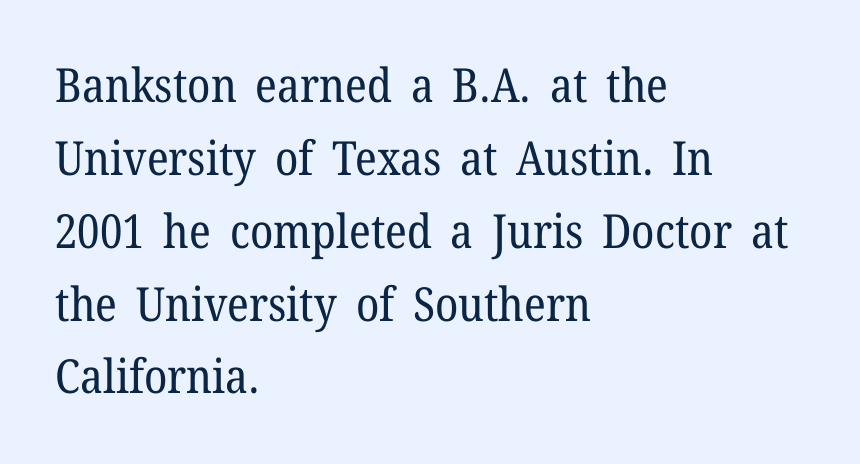
{"serif": "yes", "italic": "no", "bold": "no", "weight": "regular", "width": "normal", "stroke_contrast": "low", "x_height": "medium", "monospaced": "no", "underline": "no", "align": "left", "line_spacing": "normal", "line_spacing_ratio": 1.55, "letter_spacing": "normal", "letter_spacing_em": 0.0, "glyph_px": 47}
